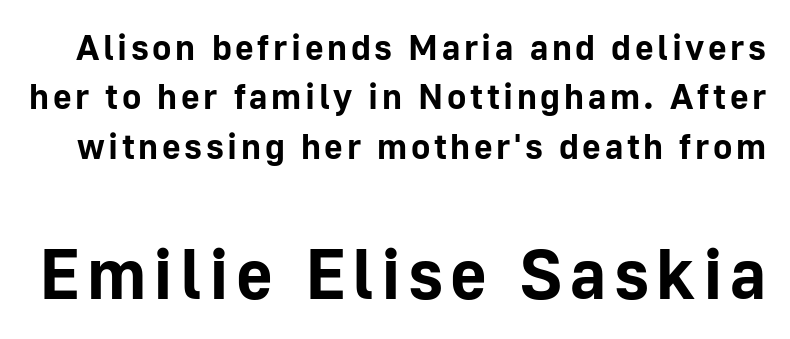
Each letter keeps its own natural width here, so spacing adapts to shape. In terms of letterform style, serifs are entirely absent. The specimen reads as upright at a glance. The words here are not underlined. Compared with typical paragraphs, the rows here are spaced about the same. Of the two passages, the one underneath uses the larger point size.
